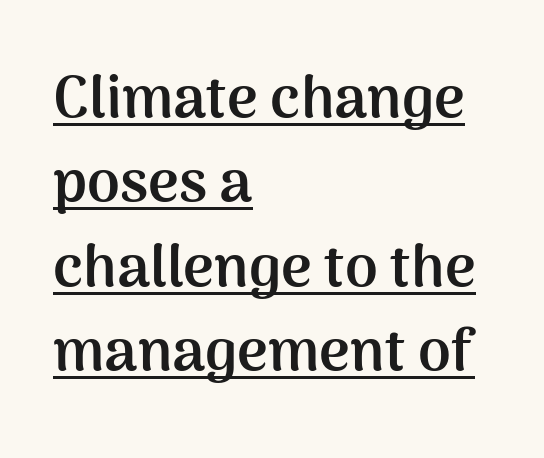
{"serif": "no", "italic": "no", "bold": "yes", "weight": "semibold", "width": "normal", "stroke_contrast": "medium", "x_height": "medium", "monospaced": "no", "underline": "yes", "align": "left", "line_spacing": "normal", "line_spacing_ratio": 1.43, "letter_spacing": "normal", "letter_spacing_em": 0.0, "glyph_px": 59}
